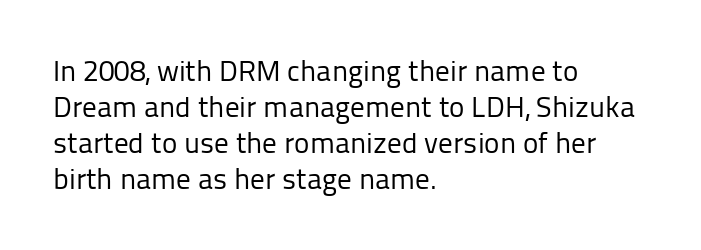
The rendering uses natural spacing where letterforms have individual widths. Any mark beneath the type? The region is blank. Which margin do the lines hug? The left one — the right edge is uneven. You can tell it's not italic because the verticals are truly vertical. These lines are composed in type without serifs.
